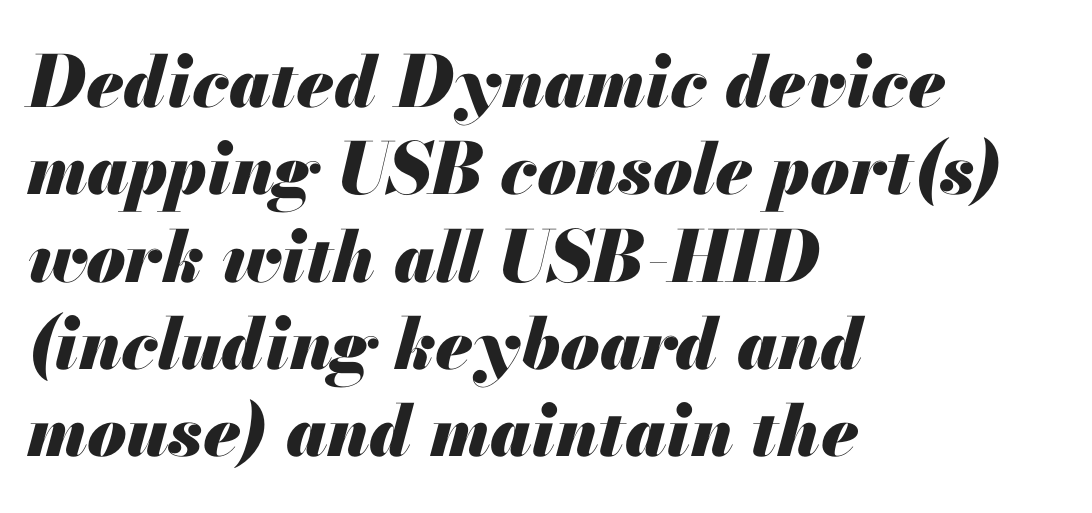
The face used here is proportionally spaced, like ordinary book or web type. No extra tracking has been applied to these lines. Check the space under the baseline: it is left empty. Look at the stroke-to-counter ratio: heavy, a bold. The letters are slanted; this is an italic face. Every row of glyphs begins at an identical x-position on the left.
